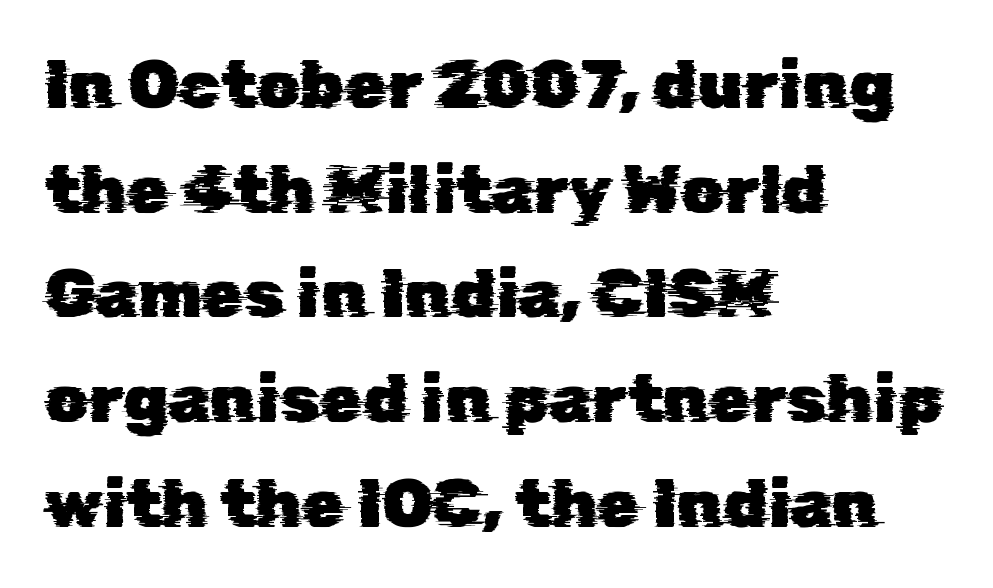
The image shows 68 px sans-serif type; set left-aligned, normal line spacing (1.54x), normal letter spacing, not underlined; low stroke contrast and a medium x-height.
